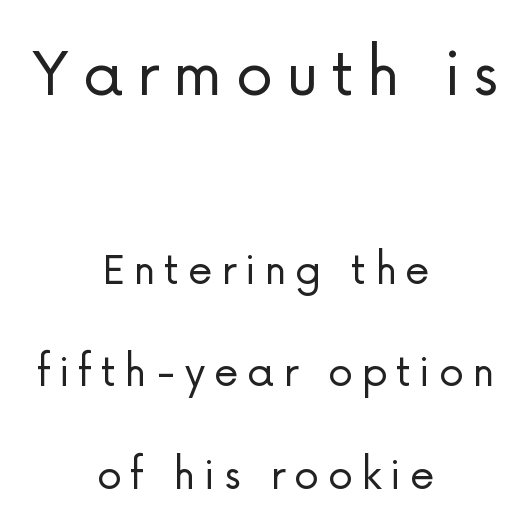
The initial chunk of copy outweighs the following chunk in type size. Do the characters align in a grid? No, the font is proportional. Caption: face not bold, strokes unweighted. Every row of glyphs is offset so its center matches the block's center.
